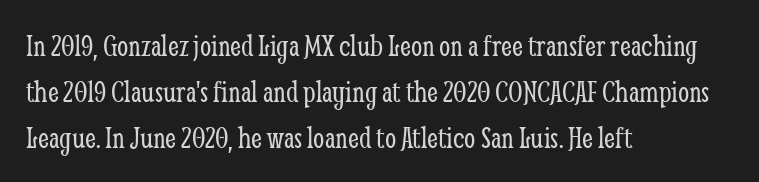
Q: Is the text bold? A: No.
Q: Is the text italic (slanted)? A: No, it is upright.
Q: Is the typeface a serif or a sans-serif typeface? A: Serif.
Q: Is the text underlined? A: No.
Q: How is the paragraph aligned? A: Left-aligned.
Q: Is the spacing between letters normal or unusually wide? A: Normal.
Q: Is the spacing between lines tight, normal or loose? A: Normal.
Q: Width (condensed, normal, or wide)? A: Condensed.
Q: Stroke contrast? A: Low.
Q: x-height? A: Medium.
Q: Monospaced? A: No.
